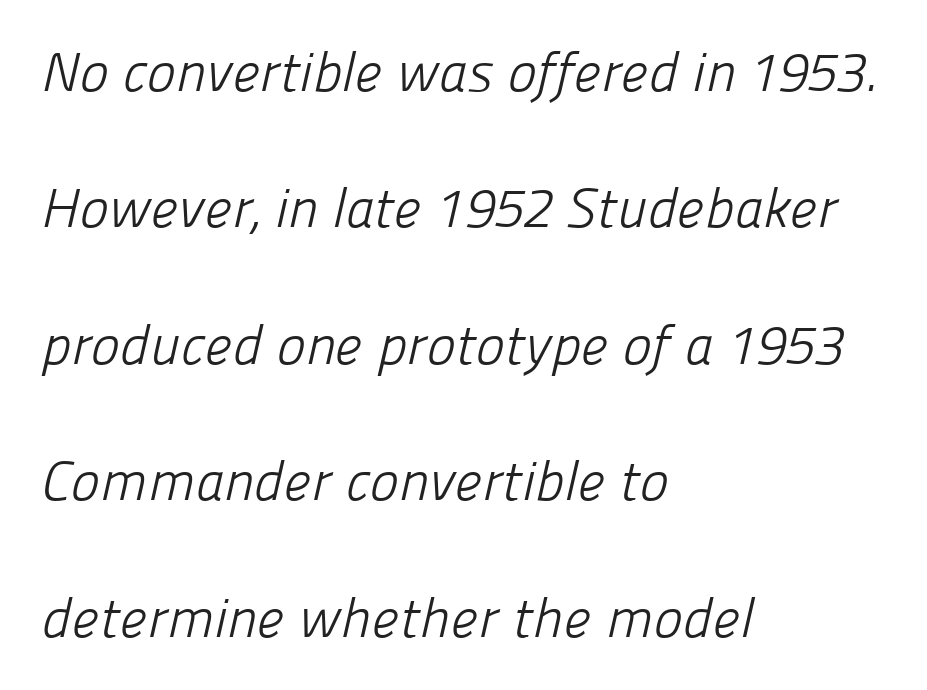
Just letters on the line, the space beneath them empty. The horizontal fit of the characters is conventional and even. Leftover space on each line is placed entirely after the last word. The lines are spread far apart with generous leading. The weight tops out at a normal text grade. The rendering uses natural spacing where letterforms have individual widths.
